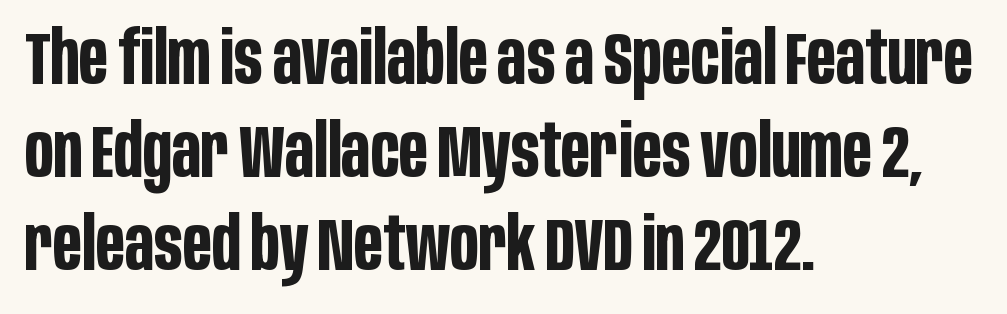
{"serif": "no", "italic": "no", "bold": "yes", "weight": "bold", "width": "condensed", "stroke_contrast": "low", "x_height": "large", "monospaced": "no", "underline": "no", "align": "left", "line_spacing": "normal", "line_spacing_ratio": 1.26, "letter_spacing": "normal", "letter_spacing_em": 0.0, "glyph_px": 74}
